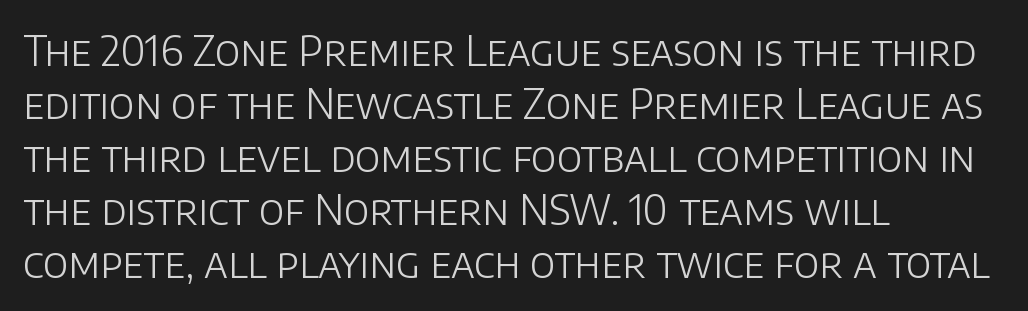
Q: Is the text bold? A: No.
Q: Is the text italic (slanted)? A: No, it is upright.
Q: Is the typeface a serif or a sans-serif typeface? A: Sans-serif.
Q: Is the text underlined? A: No.
Q: How is the paragraph aligned? A: Left-aligned.
Q: Is the spacing between letters normal or unusually wide? A: Normal.
Q: Is the spacing between lines tight, normal or loose? A: Normal.
Q: Width (condensed, normal, or wide)? A: Normal.
Q: Stroke contrast? A: Low.
Q: x-height? A: Large.
Q: Monospaced? A: No.
